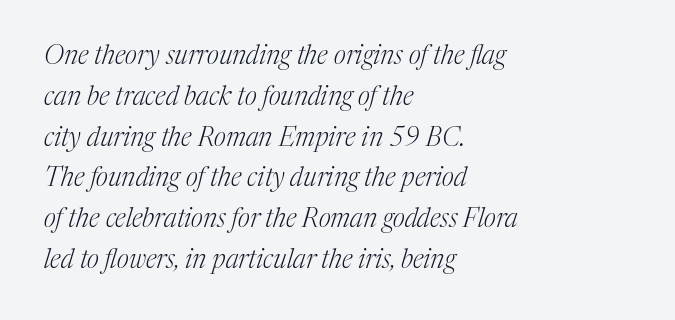
{"italic": "yes", "lean": "right", "slant_degrees": 17, "bold": "no", "underline": "no", "align": "left", "line_spacing": "normal", "line_spacing_ratio": 1.57, "letter_spacing": "normal", "letter_spacing_em": 0.0, "glyph_px": 26}
